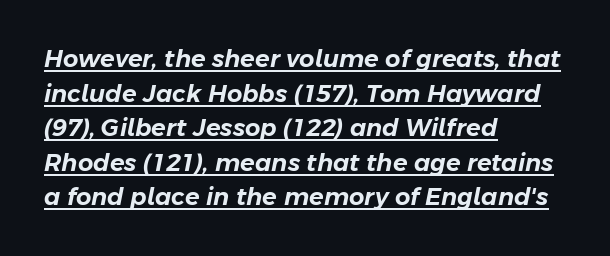
The image shows 24 px text type, italic (leaning right); set left-aligned, normal line spacing (1.44x), normal letter spacing, underlined.
